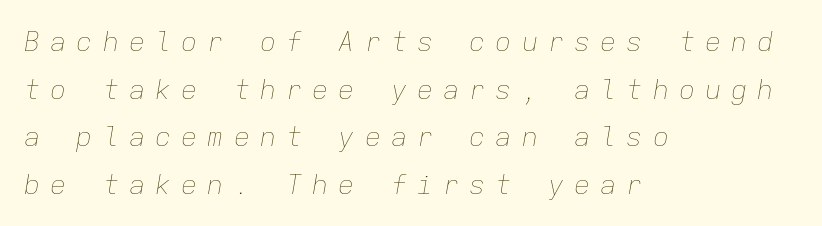
The horizontal fit of the characters is loose and conspicuously gappy. Glance below the letters and you will spot only blank space. Designer's note — italics engaged. Vertical stems look standard width or narrower in stroke. Horizontal alignment here is leftward, the default for most running prose.
